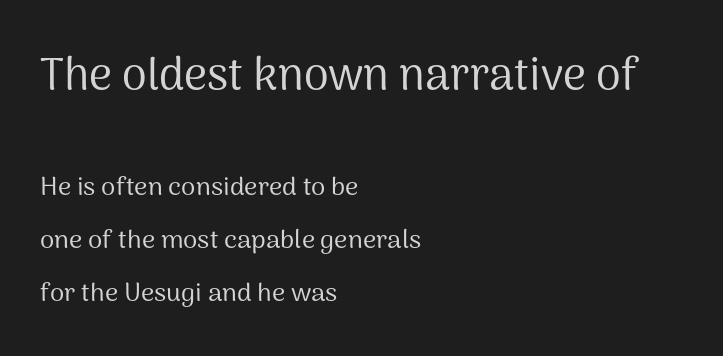
The image shows 45 px regular-weight sans-serif type, upright; set left-aligned, loose line spacing (2.03x), normal letter spacing, not underlined; the first (top) block is 1.73x larger; medium stroke contrast and a medium x-height.
